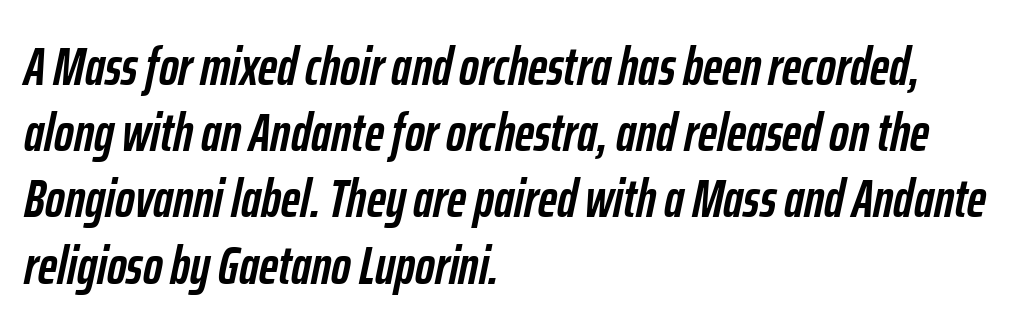
The image shows 53 px semibold, condensed type, italic (leaning right); set left-aligned, normal line spacing (1.25x), normal letter spacing, not underlined; low stroke contrast and a medium x-height.
